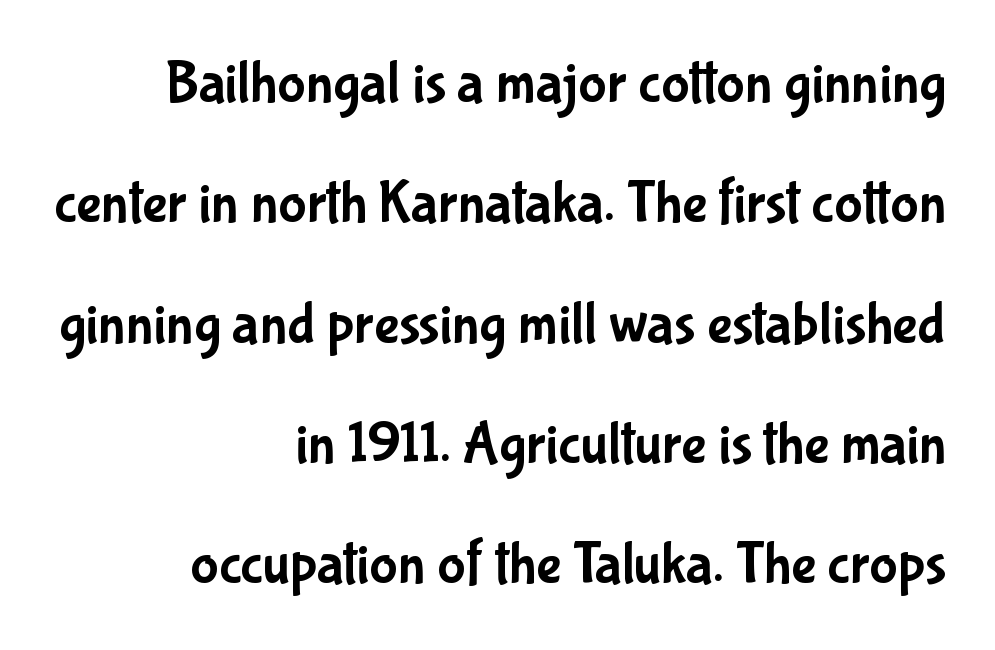
Q: Is the text italic (slanted)? A: No, it is upright.
Q: Is the typeface a serif or a sans-serif typeface? A: Sans-serif.
Q: Is the text underlined? A: No.
Q: How is the paragraph aligned? A: Right-aligned.
Q: Is the spacing between letters normal or unusually wide? A: Normal.
Q: Is the spacing between lines tight, normal or loose? A: Loose.
Q: Width (condensed, normal, or wide)? A: Condensed.
Q: Stroke contrast? A: Low.
Q: x-height? A: Medium.
Q: Monospaced? A: No.
